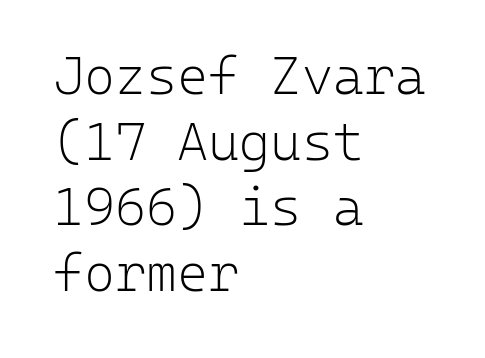
{"serif": "no", "italic": "no", "bold": "no", "weight": "light", "width": "normal", "stroke_contrast": "low", "x_height": "medium", "monospaced": "yes", "underline": "no", "align": "left", "line_spacing_ratio": 1.24, "letter_spacing": "normal", "letter_spacing_em": 0.0, "glyph_px": 53}
